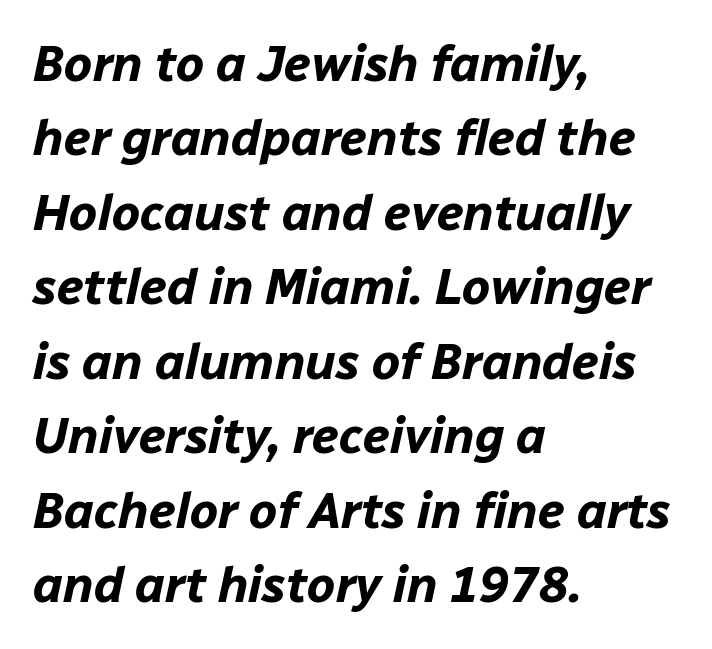
The image shows 50 px bold type, italic (leaning right); set left-aligned, normal line spacing (1.49x), normal letter spacing, not underlined; low stroke contrast and a medium x-height.
